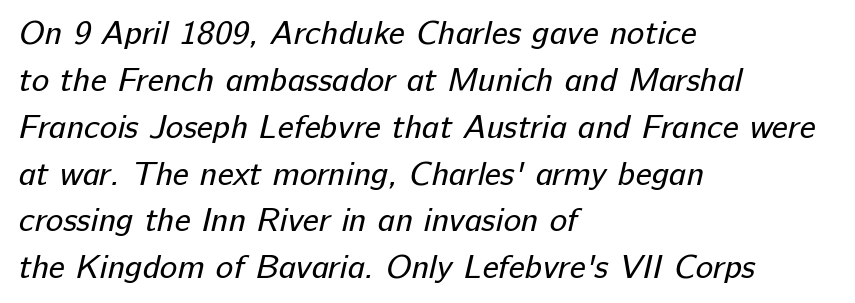
Q: Is the text bold? A: No.
Q: Is the typeface a serif or a sans-serif typeface? A: Sans-serif.
Q: Is the text underlined? A: No.
Q: How is the paragraph aligned? A: Left-aligned.
Q: Is the spacing between letters normal or unusually wide? A: Normal.
Q: Is the spacing between lines tight, normal or loose? A: Normal.
Q: Width (condensed, normal, or wide)? A: Normal.
Q: Stroke contrast? A: Low.
Q: x-height? A: Medium.
Q: Monospaced? A: No.
